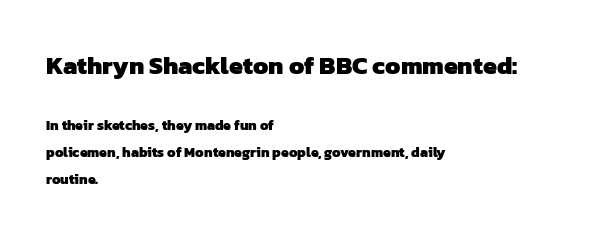
{"bold": "yes", "underline": "no", "align": "left", "line_spacing": "loose", "line_spacing_ratio": 1.92, "letter_spacing": "normal", "letter_spacing_em": 0.0, "larger_block": "first", "size_ratio": 1.79, "glyph_px": 25}
